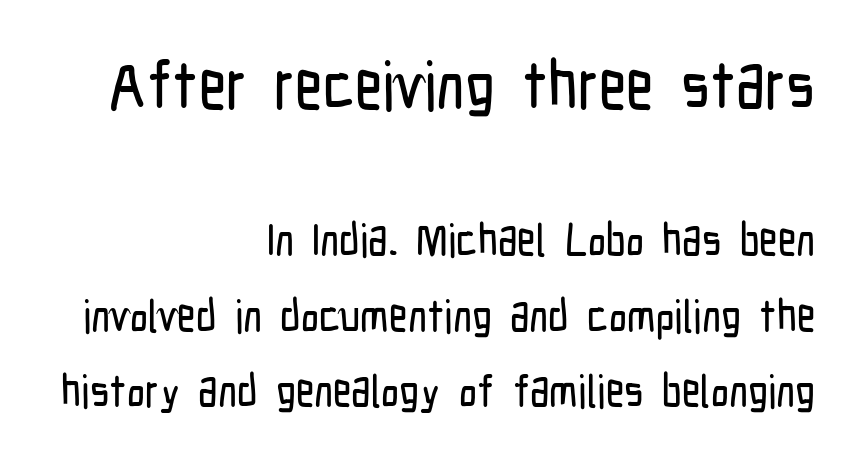
The image shows 67 px condensed sans-serif type, upright; set right-aligned, normal line spacing (1.68x), normal letter spacing, not underlined; the first (top) block is 1.49x larger; low stroke contrast and a medium x-height.
